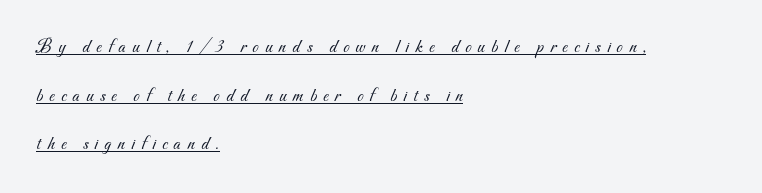
Airy leading. The tracking reads as deliberately expanded to a designer's eye. The rag falls on the right side of this text block. Stroke mass is kept to a normal reading level or below.
